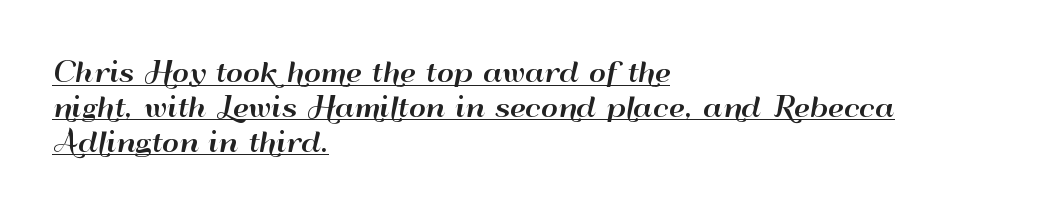
{"underline": "yes", "align": "left", "line_spacing": "normal", "line_spacing_ratio": 1.34, "letter_spacing": "normal", "letter_spacing_em": 0.0, "glyph_px": 26}
